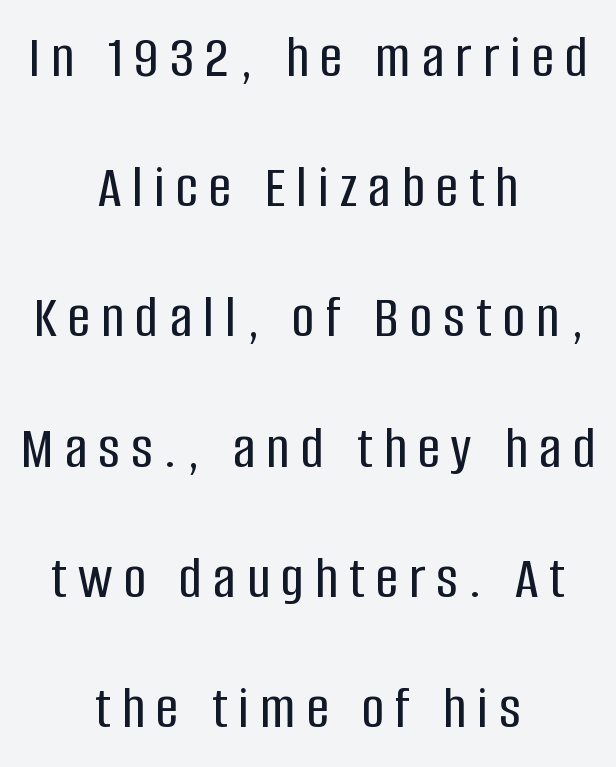
The image shows 62 px condensed sans-serif type, upright; set centered, loose line spacing (2.1x), not underlined; low stroke contrast and a large x-height.
